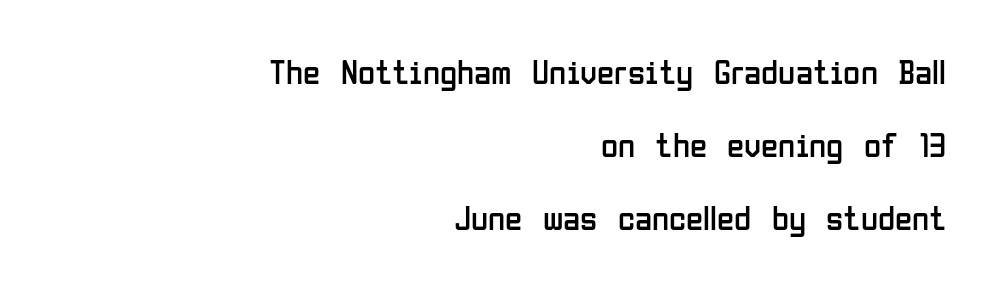
{"serif": "no", "italic": "no", "bold": "no", "weight": "regular", "width": "condensed", "stroke_contrast": "low", "x_height": "medium", "monospaced": "no", "underline": "no", "align": "right", "line_spacing": "loose", "line_spacing_ratio": 2.08, "letter_spacing": "normal", "letter_spacing_em": 0.0, "glyph_px": 35}
